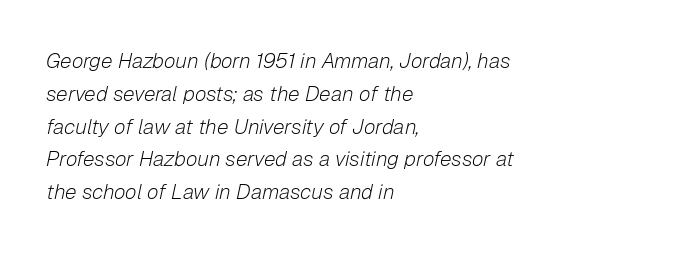
Q: Is the text bold? A: No.
Q: Is the text italic (slanted)? A: Yes, it leans right by about 12 degrees.
Q: Is the text underlined? A: No.
Q: How is the paragraph aligned? A: Left-aligned.
Q: Is the spacing between letters normal or unusually wide? A: Normal.
Q: Is the spacing between lines tight, normal or loose? A: Normal.
